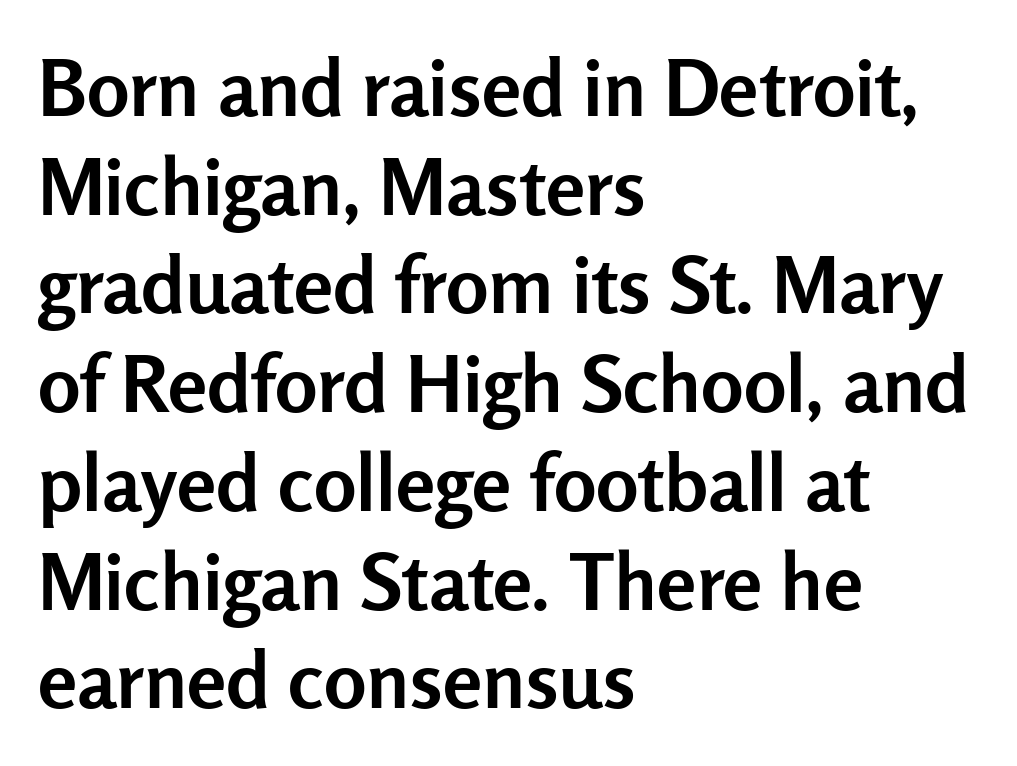
Q: Is the text bold? A: Yes.
Q: Is the text italic (slanted)? A: No, it is upright.
Q: Is the typeface a serif or a sans-serif typeface? A: Sans-serif.
Q: Is the text underlined? A: No.
Q: How is the paragraph aligned? A: Left-aligned.
Q: Is the spacing between letters normal or unusually wide? A: Normal.
Q: Is the spacing between lines tight, normal or loose? A: Normal.
Q: Width (condensed, normal, or wide)? A: Normal.
Q: Stroke contrast? A: Low.
Q: x-height? A: Medium.
Q: Monospaced? A: No.
